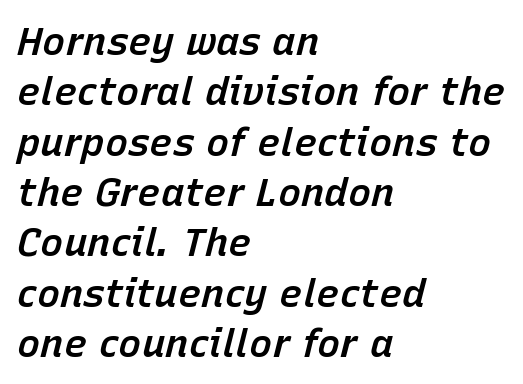
Q: Is the text bold? A: Semi-bold.
Q: Is the text italic (slanted)? A: Yes, it leans right by about 15 degrees.
Q: Is the text underlined? A: No.
Q: How is the paragraph aligned? A: Left-aligned.
Q: Is the spacing between letters normal or unusually wide? A: Normal.
Q: Is the spacing between lines tight, normal or loose? A: Normal.
Q: Width (condensed, normal, or wide)? A: Normal.
Q: Stroke contrast? A: Low.
Q: x-height? A: Medium.
Q: Monospaced? A: No.
